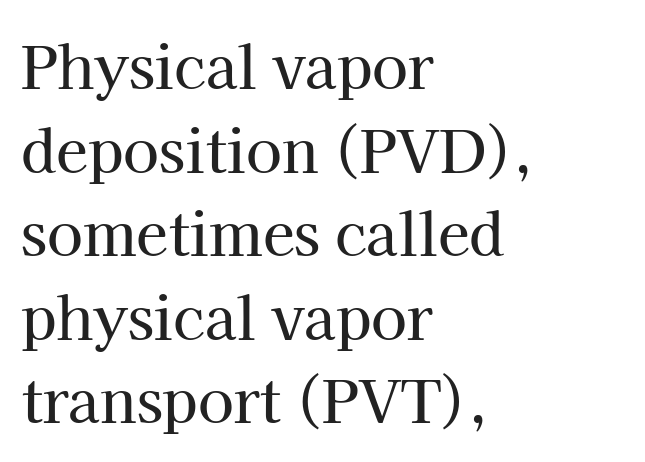
Q: Is the text italic (slanted)? A: No, it is upright.
Q: Is the typeface a serif or a sans-serif typeface? A: Serif.
Q: Is the text underlined? A: No.
Q: How is the paragraph aligned? A: Left-aligned.
Q: Is the spacing between letters normal or unusually wide? A: Normal.
Q: Is the spacing between lines tight, normal or loose? A: Normal.
Q: Width (condensed, normal, or wide)? A: Normal.
Q: Stroke contrast? A: High.
Q: x-height? A: Medium.
Q: Monospaced? A: No.
